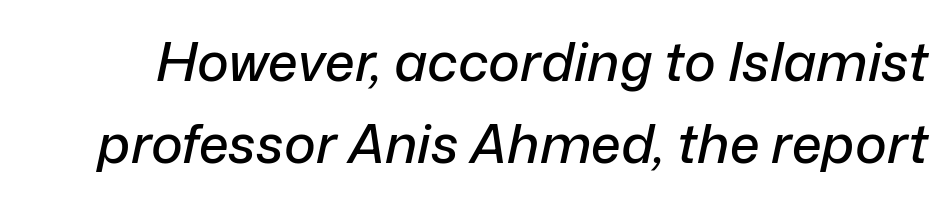
Q: Is the text italic (slanted)? A: Yes, it leans right by about 12 degrees.
Q: Is the text underlined? A: No.
Q: Is the spacing between letters normal or unusually wide? A: Normal.
Q: Is the spacing between lines tight, normal or loose? A: Normal.
Q: Width (condensed, normal, or wide)? A: Normal.
Q: Stroke contrast? A: Low.
Q: x-height? A: Medium.
Q: Monospaced? A: No.
